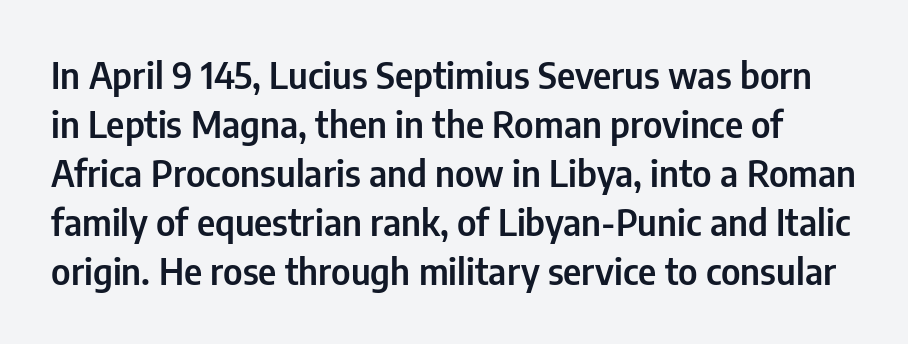
Q: Is the text italic (slanted)? A: No, it is upright.
Q: Is the typeface a serif or a sans-serif typeface? A: Sans-serif.
Q: Is the text underlined? A: No.
Q: Is the spacing between letters normal or unusually wide? A: Normal.
Q: Is the spacing between lines tight, normal or loose? A: Normal.
Q: Width (condensed, normal, or wide)? A: Condensed.
Q: Stroke contrast? A: Low.
Q: x-height? A: Medium.
Q: Monospaced? A: No.
